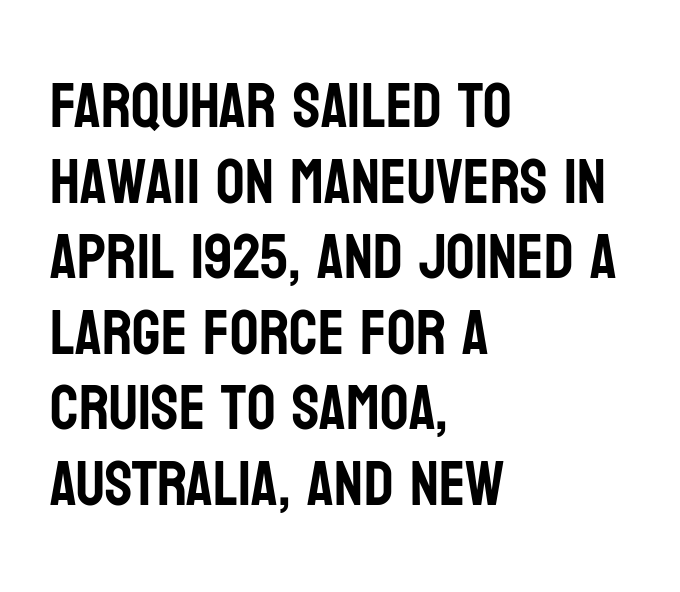
{"serif": "no", "italic": "no", "width": "condensed", "stroke_contrast": "low", "x_height": "large", "monospaced": "no", "underline": "no", "align": "left", "line_spacing_ratio": 1.2, "letter_spacing": "normal", "letter_spacing_em": 0.0, "glyph_px": 63}
